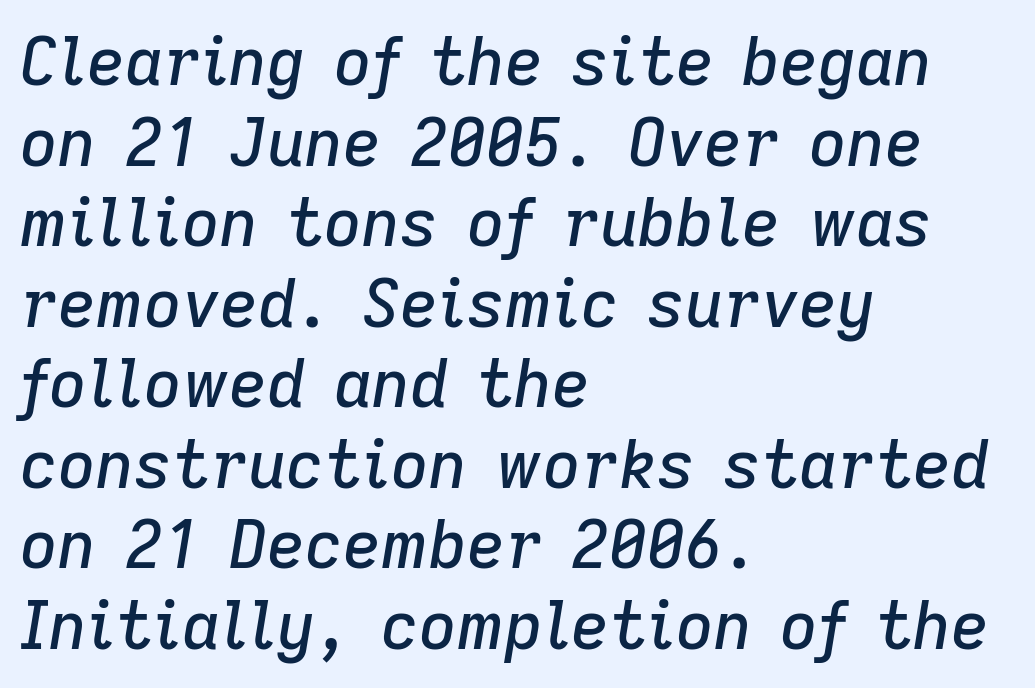
The text block is weighted toward the left margin, trailing off unevenly rightward. The face used here is proportionally spaced, like ordinary book or web type. Here the glyphs are tracked normally, forming tight word shapes. The area under the type is left untouched. When letters slant like this, we call the style italic.
